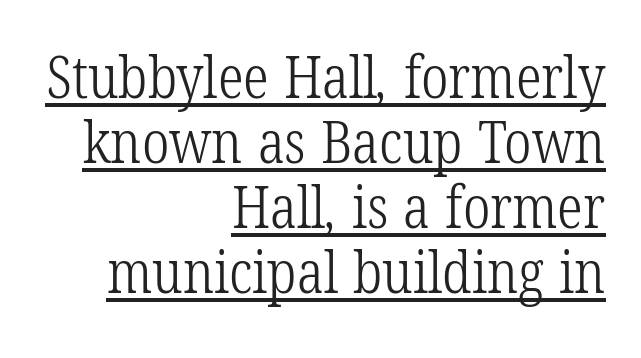
The face used here is proportionally spaced, like ordinary book or web type. Reading down the column, the eye jumps only a short way to each next line. A baseline rule has been typeset under these characters. Typeset ragged left — the right edge is the straight one. These lines keep a tight, regular rhythm from letter to letter.
